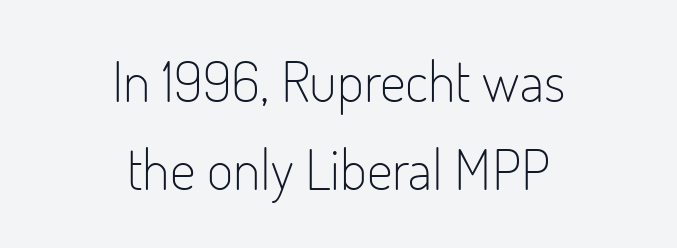
{"serif": "no", "italic": "no", "bold": "no", "weight": "light", "width": "condensed", "stroke_contrast": "low", "x_height": "small", "monospaced": "no", "underline": "no", "align": "center", "line_spacing": "normal", "line_spacing_ratio": 1.55, "letter_spacing": "normal", "letter_spacing_em": 0.0, "glyph_px": 57}
